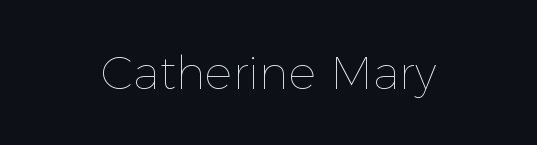
Does the lettering tilt? It doesn't — this is upright. No extra tracking has been applied to these lines. This reads as an unemphasized weight, regular at the heaviest. Letters rest on an invisible, unmarked baseline. The lines in this sample share a center point and differ in where they start and stop.
